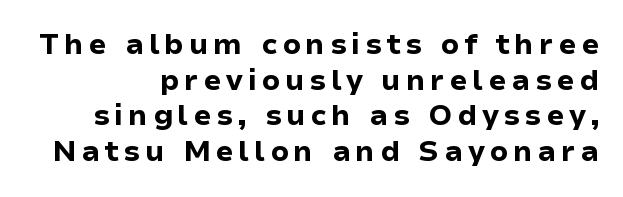
The image shows 29 px bold sans-serif type, upright; set right-aligned, line spacing 1.23x, not underlined; low stroke contrast and a medium x-height.
